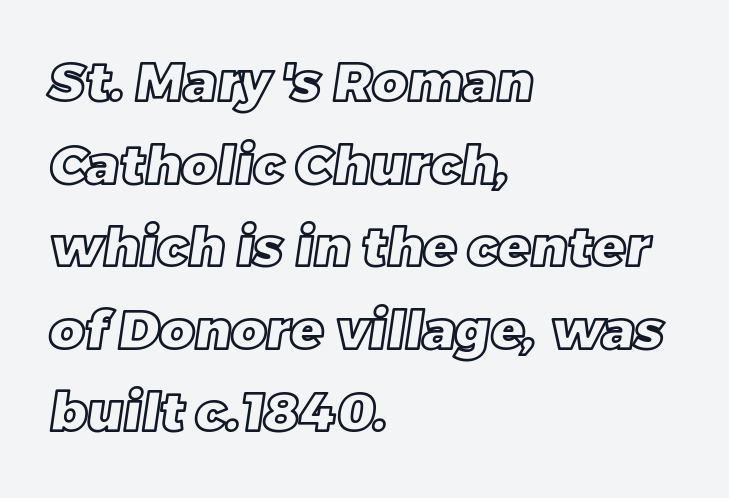
Q: Is the text underlined? A: No.
Q: How is the paragraph aligned? A: Left-aligned.
Q: Is the spacing between letters normal or unusually wide? A: Normal.
Q: Is the spacing between lines tight, normal or loose? A: Normal.
Q: Width (condensed, normal, or wide)? A: Normal.
Q: x-height? A: Large.
Q: Monospaced? A: No.
